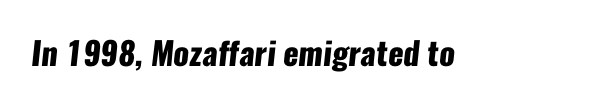
The image shows 32 px heavy, condensed sans-serif type; set normal letter spacing, not underlined; low stroke contrast and a medium x-height.
